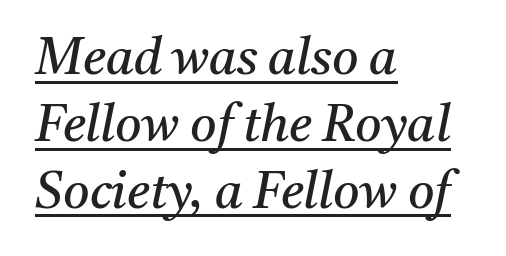
Does the leading feel generous? No, just average. Looking at the ascenders, they clearly lean. No extra tracking has been applied to these lines. Little horizontal feet cap the strokes, marking this as serif type. You could not count columns in this text — the font is proportionally spaced.
